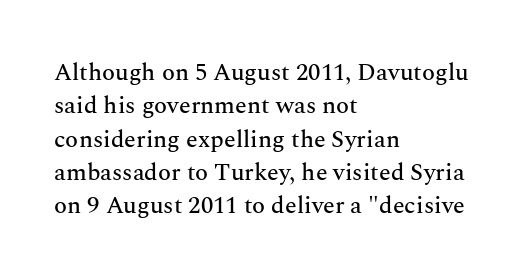
{"italic": "no", "underline": "no", "align": "left", "line_spacing": "normal", "line_spacing_ratio": 1.39, "letter_spacing": "normal", "letter_spacing_em": 0.0, "glyph_px": 24}
